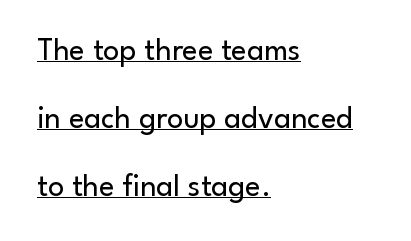
The image shows 32 px regular-weight sans-serif type, upright; set left-aligned, loose line spacing (2.12x), normal letter spacing, underlined; low stroke contrast and a small x-height.
